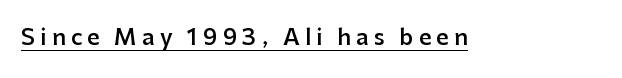
{"italic": "no", "bold": "semi", "underline": "yes", "letter_spacing": "wide", "letter_spacing_em": 0.23, "glyph_px": 22}
